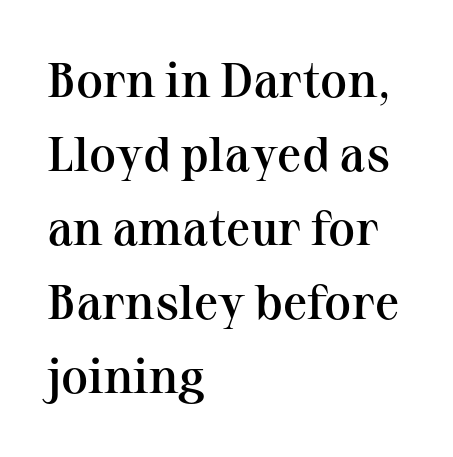
The zone under the glyphs is completely vacant. The rendering uses a moderate line-height, typical for paragraphs. In terms of posture, this sample is upright. The rendering uses natural spacing where letterforms have individual widths. Old-style or modern, the face here clearly has serifs. In terms of weight, the rendering is demibold, just under bold.
